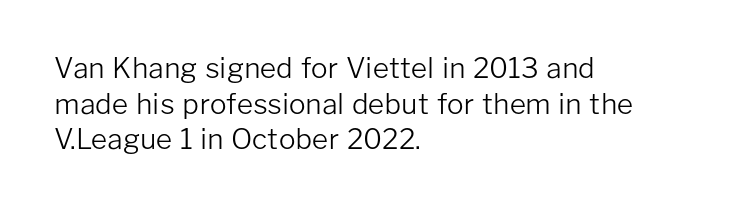
Q: Is the text bold? A: No.
Q: Is the text italic (slanted)? A: No, it is upright.
Q: Is the typeface a serif or a sans-serif typeface? A: Sans-serif.
Q: Is the text underlined? A: No.
Q: How is the paragraph aligned? A: Left-aligned.
Q: Is the spacing between letters normal or unusually wide? A: Normal.
Q: Is the spacing between lines tight, normal or loose? A: Normal.
Q: Width (condensed, normal, or wide)? A: Normal.
Q: Stroke contrast? A: Low.
Q: x-height? A: Medium.
Q: Monospaced? A: No.
